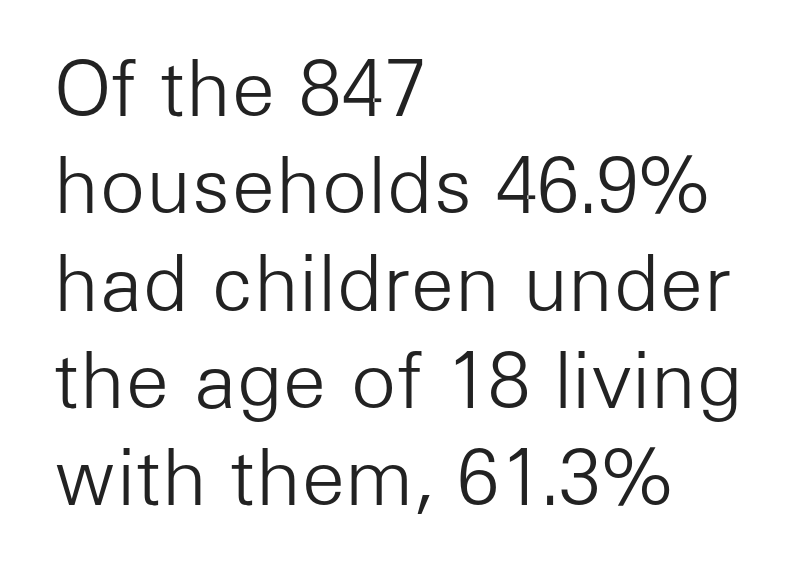
The image shows 76 px light sans-serif type, upright; set left-aligned, normal line spacing (1.28x), normal letter spacing, not underlined; low stroke contrast and a medium x-height.
